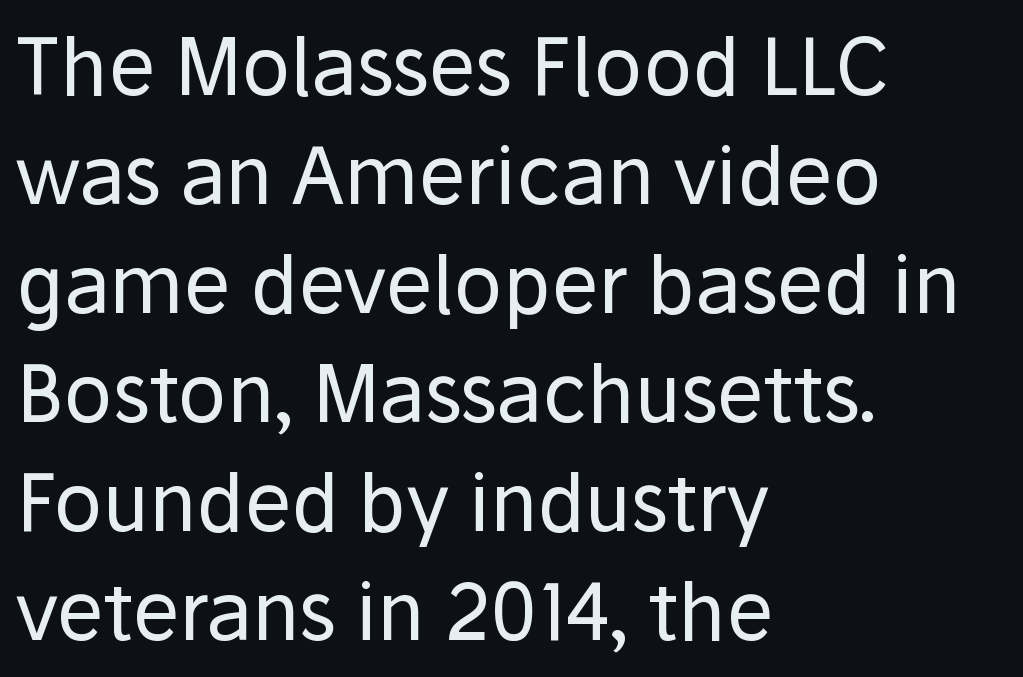
Counters stay open thanks to moderate or lighter strokes. The ragged edge is on the right, which tells us the setting is flush left. A sans-serif font was chosen for this passage. This sample uses plain, unmodified letter spacing. Every character sits straight up, as roman type does.
